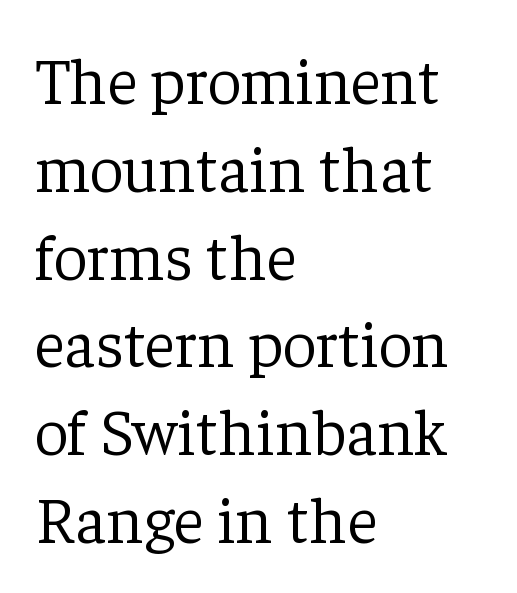
Q: Is the text bold? A: No.
Q: Is the text italic (slanted)? A: No, it is upright.
Q: Is the typeface a serif or a sans-serif typeface? A: Serif.
Q: Is the text underlined? A: No.
Q: How is the paragraph aligned? A: Left-aligned.
Q: Is the spacing between letters normal or unusually wide? A: Normal.
Q: Is the spacing between lines tight, normal or loose? A: Normal.
Q: Width (condensed, normal, or wide)? A: Normal.
Q: Stroke contrast? A: Low.
Q: x-height? A: Medium.
Q: Monospaced? A: No.
